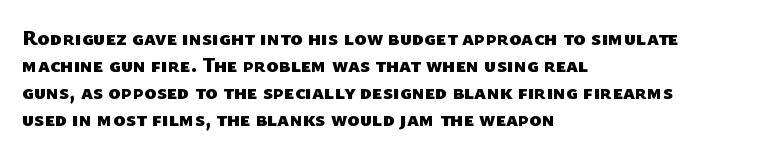
Q: Is the text bold? A: Yes.
Q: Is the text underlined? A: No.
Q: How is the paragraph aligned? A: Left-aligned.
Q: Is the spacing between letters normal or unusually wide? A: Normal.
Q: Is the spacing between lines tight, normal or loose? A: Normal.
